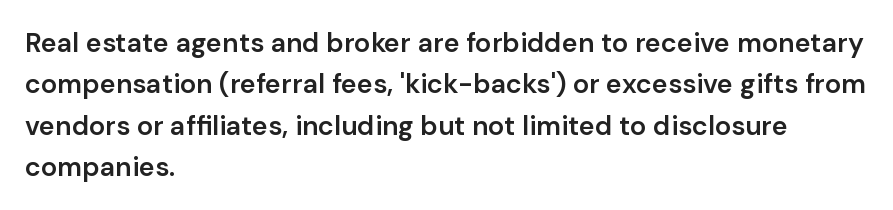
The image shows 27 px text type, upright; set left-aligned, normal line spacing (1.53x), normal letter spacing, not underlined.
